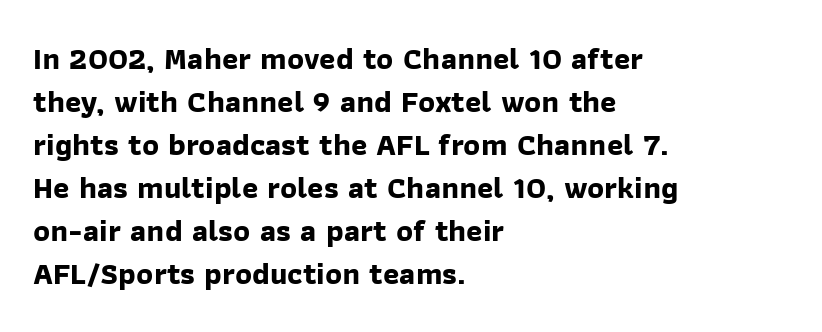
Q: Is the text bold? A: Yes.
Q: Is the typeface a serif or a sans-serif typeface? A: Sans-serif.
Q: Is the text underlined? A: No.
Q: How is the paragraph aligned? A: Left-aligned.
Q: Is the spacing between letters normal or unusually wide? A: Normal.
Q: Is the spacing between lines tight, normal or loose? A: Normal.
Q: Width (condensed, normal, or wide)? A: Normal.
Q: Stroke contrast? A: Low.
Q: x-height? A: Medium.
Q: Monospaced? A: No.
